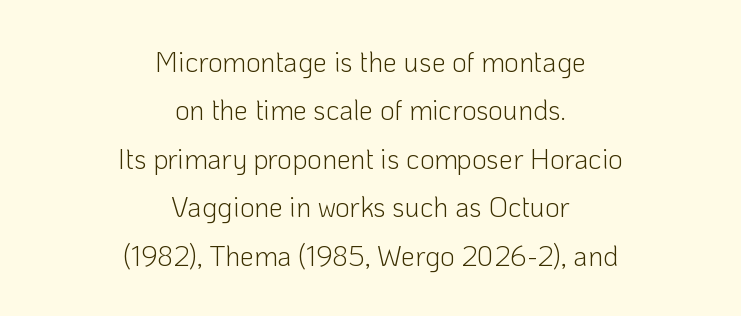
{"serif": "no", "italic": "no", "bold": "no", "weight": "light", "width": "normal", "stroke_contrast": "low", "x_height": "medium", "monospaced": "no", "underline": "no", "align": "center", "line_spacing_ratio": 1.73, "letter_spacing": "normal", "letter_spacing_em": 0.0, "glyph_px": 28}
